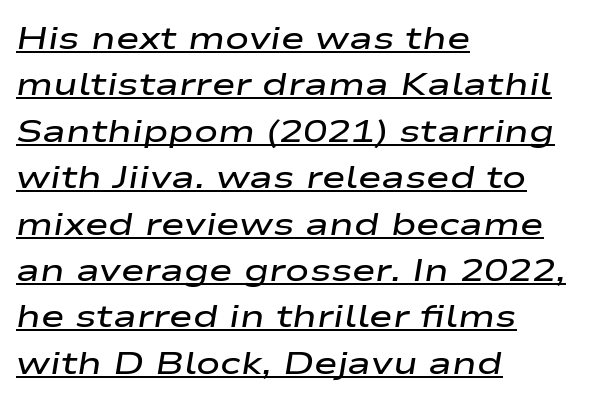
Q: Is the text bold? A: Semi-bold.
Q: Is the text italic (slanted)? A: Yes, it leans right by about 9 degrees.
Q: Is the text underlined? A: Yes.
Q: How is the paragraph aligned? A: Left-aligned.
Q: Is the spacing between letters normal or unusually wide? A: Normal.
Q: Is the spacing between lines tight, normal or loose? A: Normal.
Q: Width (condensed, normal, or wide)? A: Wide.
Q: Stroke contrast? A: Low.
Q: x-height? A: Medium.
Q: Monospaced? A: No.
